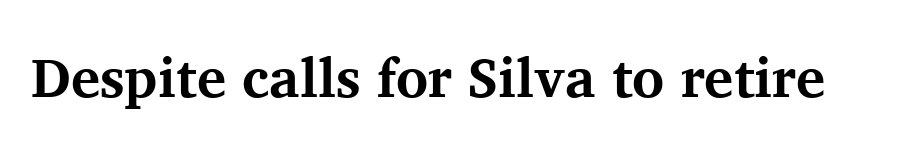
{"serif": "yes", "italic": "no", "bold": "yes", "weight": "bold", "width": "normal", "stroke_contrast": "medium", "x_height": "medium", "monospaced": "no", "underline": "no", "letter_spacing": "normal", "letter_spacing_em": 0.0, "glyph_px": 55}
